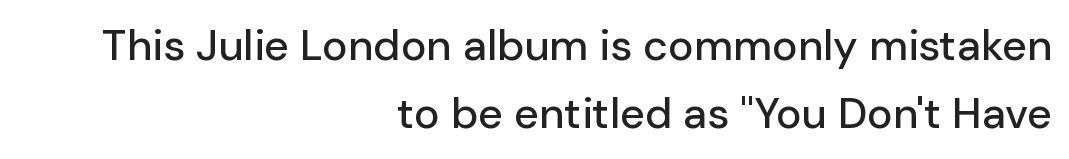
{"serif": "no", "italic": "no", "width": "normal", "stroke_contrast": "low", "x_height": "medium", "monospaced": "no", "underline": "no", "align": "right", "line_spacing": "normal", "line_spacing_ratio": 1.58, "letter_spacing": "normal", "letter_spacing_em": 0.0, "glyph_px": 43}
